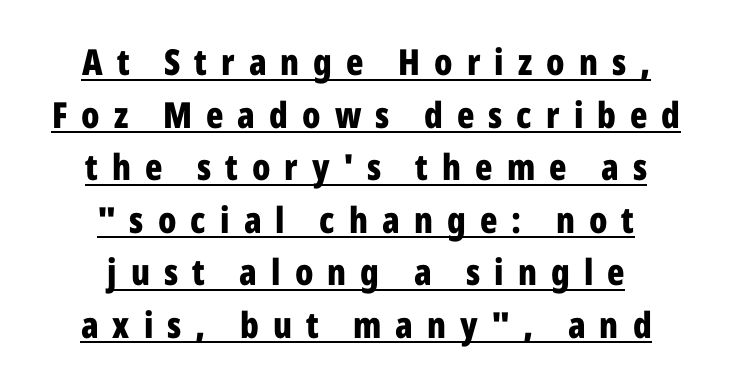
You can tell it's not italic because the verticals are truly vertical. How would I describe the line gaps? Plain and ordinary. Caption: bold face, heavy strokes. You can tell from the bare stems that sans-serif type was used. Spacing between characters has been opened up far beyond the box default.
